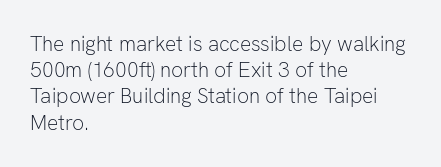
{"italic": "no", "bold": "no", "underline": "no", "align": "left", "line_spacing": "normal", "line_spacing_ratio": 1.25, "letter_spacing": "normal", "letter_spacing_em": 0.0, "glyph_px": 21}
